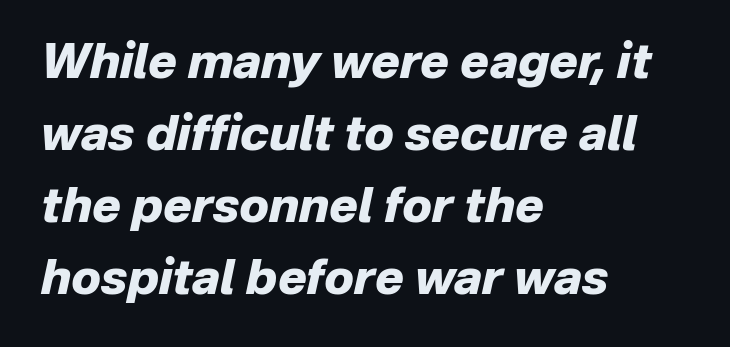
The image shows 48 px heavy type, italic (leaning right); set left-aligned, normal line spacing (1.5x), normal letter spacing, not underlined; low stroke contrast and a medium x-height.
